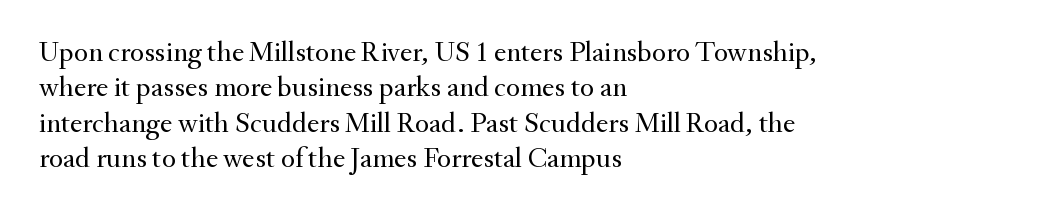
Q: Is the text bold? A: No.
Q: Is the text italic (slanted)? A: No, it is upright.
Q: Is the typeface a serif or a sans-serif typeface? A: Serif.
Q: Is the text underlined? A: No.
Q: How is the paragraph aligned? A: Left-aligned.
Q: Is the spacing between letters normal or unusually wide? A: Normal.
Q: Width (condensed, normal, or wide)? A: Normal.
Q: Stroke contrast? A: Medium.
Q: x-height? A: Small.
Q: Monospaced? A: No.
